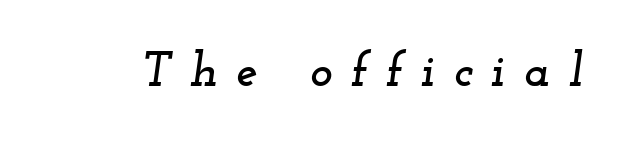
{"serif": "yes", "italic": "yes", "lean": "right", "slant_degrees": 12, "width": "wide", "stroke_contrast": "low", "x_height": "small", "monospaced": "no", "underline": "no", "letter_spacing": "wide", "letter_spacing_em": 0.39, "glyph_px": 48}
